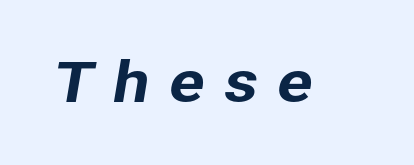
Q: Is the typeface a serif or a sans-serif typeface? A: Sans-serif.
Q: Is the text underlined? A: No.
Q: Is the spacing between letters normal or unusually wide? A: Unusually wide.
Q: Width (condensed, normal, or wide)? A: Normal.
Q: Stroke contrast? A: Low.
Q: x-height? A: Medium.
Q: Monospaced? A: No.
